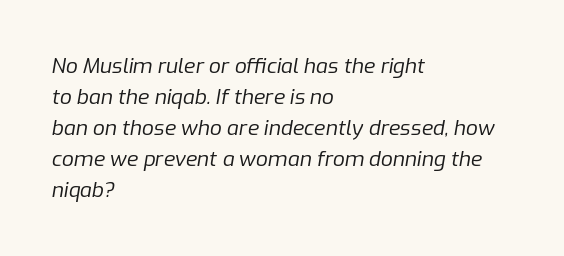
The text carries the slant typical of an italic or oblique font. Nothing unusual about the tracking: characters are spaced as the font intends. Lines of text with bare space underneath. Regarding leading, the lines here are spaced in the standard way. Heaviness? Minimal to ordinary, like unemphasized prose.
